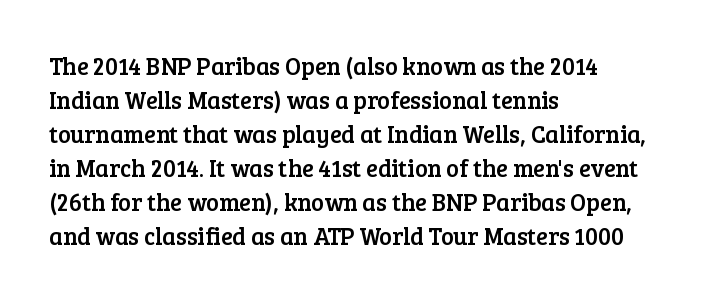
{"italic": "no", "underline": "no", "align": "left", "line_spacing": "normal", "line_spacing_ratio": 1.42, "letter_spacing": "normal", "letter_spacing_em": 0.0, "glyph_px": 24}
